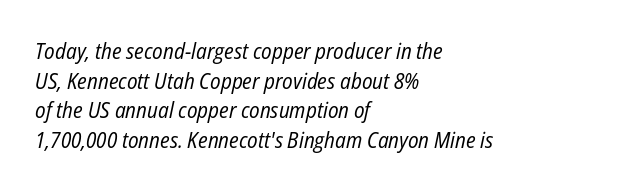
A normal amount of white space separates one row of letters from the next. Tracking here is standard; glyphs follow each other at the usual distance. Line starts are locked; line ends wander. Check under the words: just untouched page. Stroke mass is kept to a normal reading level or below. Would a proofreader flag this as italicized? Yes.
